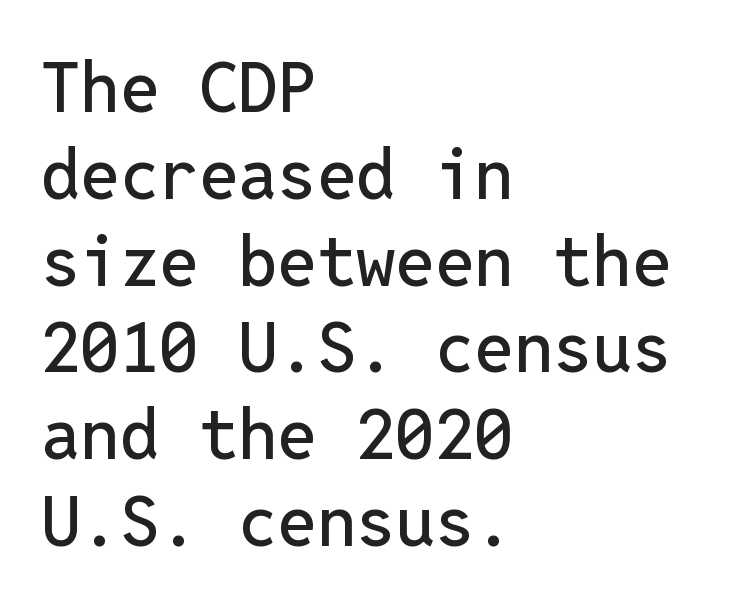
Q: Is the text italic (slanted)? A: No, it is upright.
Q: Is the typeface a serif or a sans-serif typeface? A: Sans-serif.
Q: Is the text underlined? A: No.
Q: How is the paragraph aligned? A: Left-aligned.
Q: Is the spacing between letters normal or unusually wide? A: Normal.
Q: Width (condensed, normal, or wide)? A: Normal.
Q: Stroke contrast? A: Low.
Q: x-height? A: Medium.
Q: Monospaced? A: Yes.
